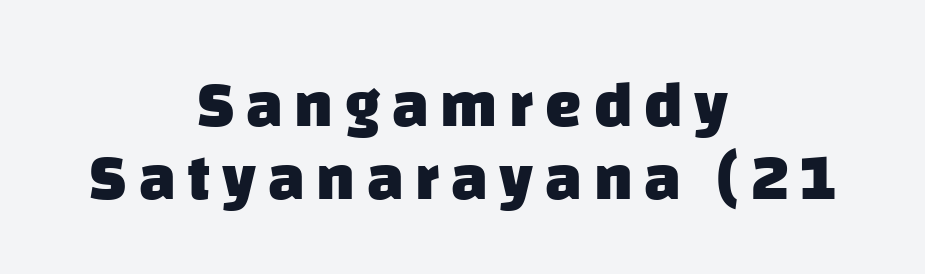
Character widths vary here, with narrow letters taking less room than wide ones. These words are printed bold, with thick strokes throughout. A typesetter would call this leading minimal, almost set solid. Note: no serifs on the glyphs. Horizontally, the lines are justified to the midpoint only.
